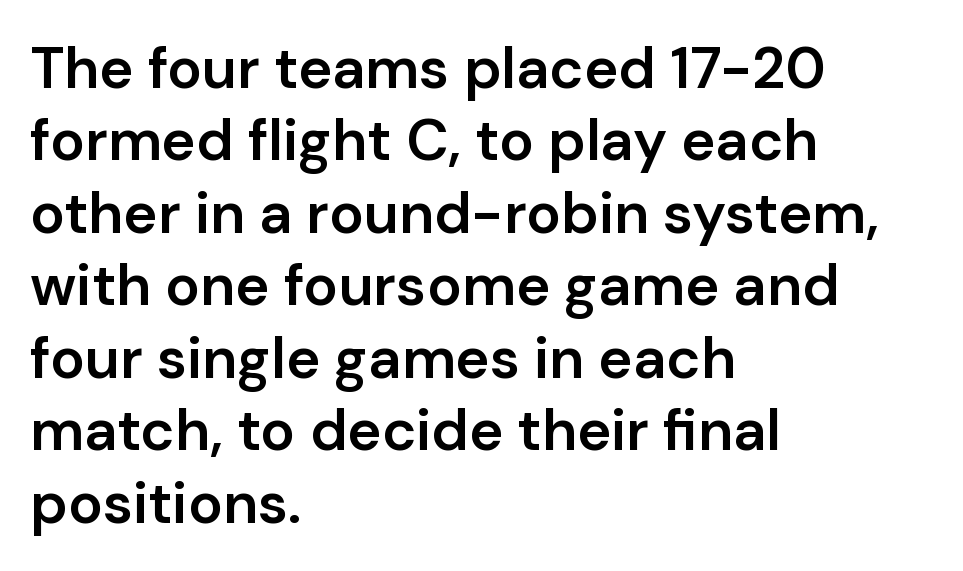
The image shows 58 px semibold sans-serif type, upright; set left-aligned, normal line spacing (1.25x), normal letter spacing, not underlined; low stroke contrast and a medium x-height.
